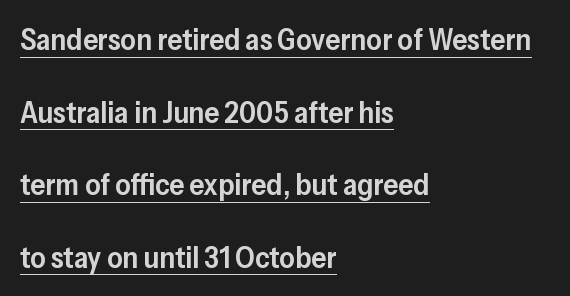
The image shows 30 px semibold sans-serif type, upright; set left-aligned, loose line spacing (2.42x), normal letter spacing, underlined; low stroke contrast and a medium x-height.
